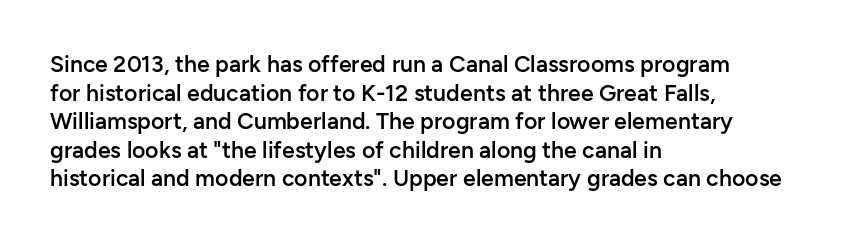
The image shows 23 px text type, upright; set left-aligned, line spacing 1.24x, normal letter spacing, not underlined.
